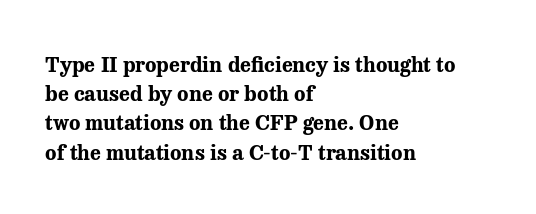
Q: Is the text bold? A: Yes.
Q: Is the text italic (slanted)? A: No, it is upright.
Q: Is the text underlined? A: No.
Q: How is the paragraph aligned? A: Left-aligned.
Q: Is the spacing between letters normal or unusually wide? A: Normal.
Q: Is the spacing between lines tight, normal or loose? A: Normal.
